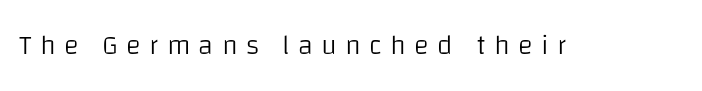
Q: Is the text bold? A: No.
Q: Is the text italic (slanted)? A: No, it is upright.
Q: Is the typeface a serif or a sans-serif typeface? A: Sans-serif.
Q: Is the text underlined? A: No.
Q: Is the spacing between letters normal or unusually wide? A: Unusually wide.
Q: Width (condensed, normal, or wide)? A: Normal.
Q: Stroke contrast? A: Low.
Q: x-height? A: Large.
Q: Monospaced? A: No.
